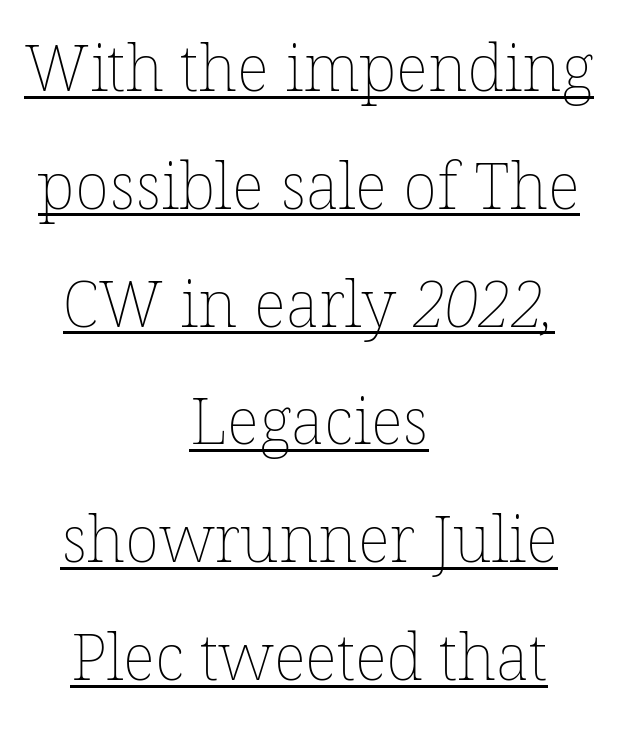
The image shows 64 px thin type; set centered, line spacing 1.84x, normal letter spacing, underlined; low stroke contrast and a medium x-height.
